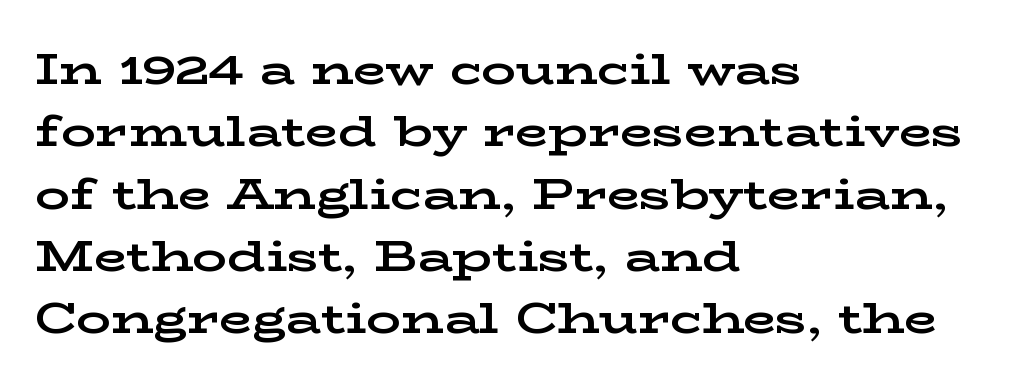
{"serif": "yes", "italic": "no", "bold": "yes", "weight": "bold", "width": "wide", "stroke_contrast": "low", "x_height": "medium", "monospaced": "no", "underline": "no", "align": "left", "line_spacing": "normal", "line_spacing_ratio": 1.45, "letter_spacing": "normal", "letter_spacing_em": 0.0, "glyph_px": 43}
